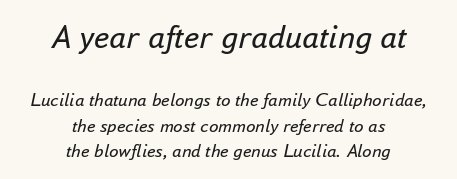
The image shows 34 px regular-weight type, italic (leaning right); set centered, normal line spacing (1.33x), normal letter spacing, not underlined; the first (top) block is 1.79x larger; low stroke contrast and a small x-height.
